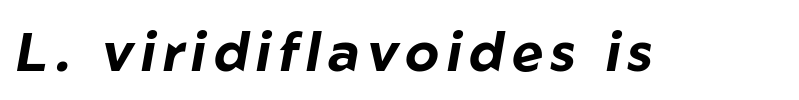
The sample has been set heavy, in full bold. The passage shown is typed in a proportional face where columns would drift. It's the slanting kind of type. The foot of each line stays bare and open.
